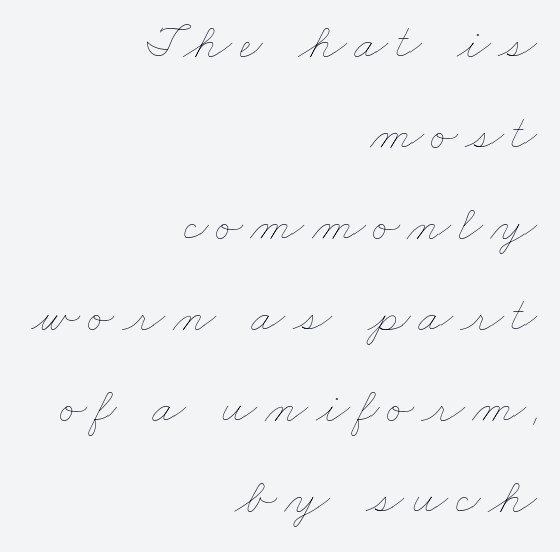
Vertical stems look standard width or narrower in stroke. Check the space under the baseline: it is left empty. Here the designer chose a conventional face with non-uniform glyph widths. The rendering anchors every line to the right-hand side.
